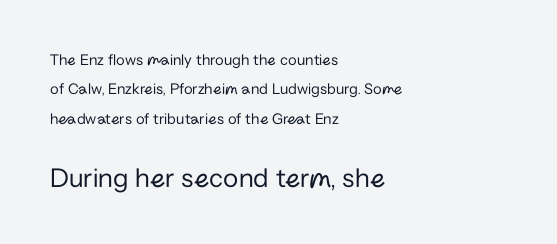
The baseline area is clear. Do the letters lean? They stand straight. Spacing verdict: proportional, widths tailored to each character. Each word holds together tightly as a unit, with standard inter-letter gaps. The strokes carry an ordinary text weight at most. Here the second block reads like a headline and the first like body copy.
